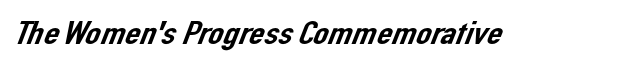
Words float on clear page, feet unadorned. Nothing sits at the stroke ends, so this counts as sans-serif. Caption: standard tracking, unaltered. Here the designer chose a conventional face with non-uniform glyph widths.
